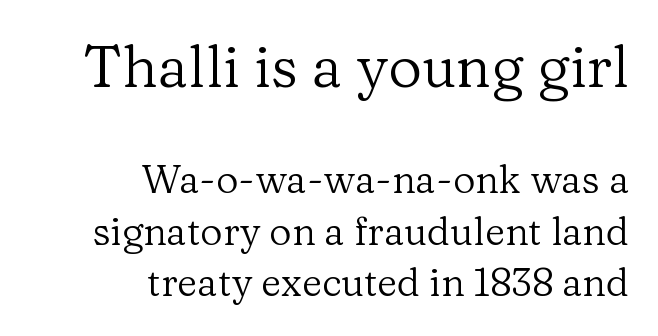
Any mark beneath the type? The region is blank. Size hierarchy here favors the leading block over the trailing one. A typesetter would label this face a serif. Glyph-to-glyph distance matches everyday printed text.
